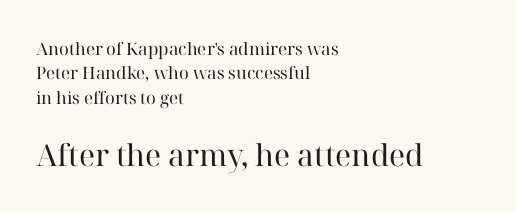
Look at the glyph heights: the lower group is clearly the bigger setting. Short and long lines alike share a common starting point at left. The rows are spaced the way most documents space them. Quick note: underline off. It's the straight-up-and-down kind of type.
